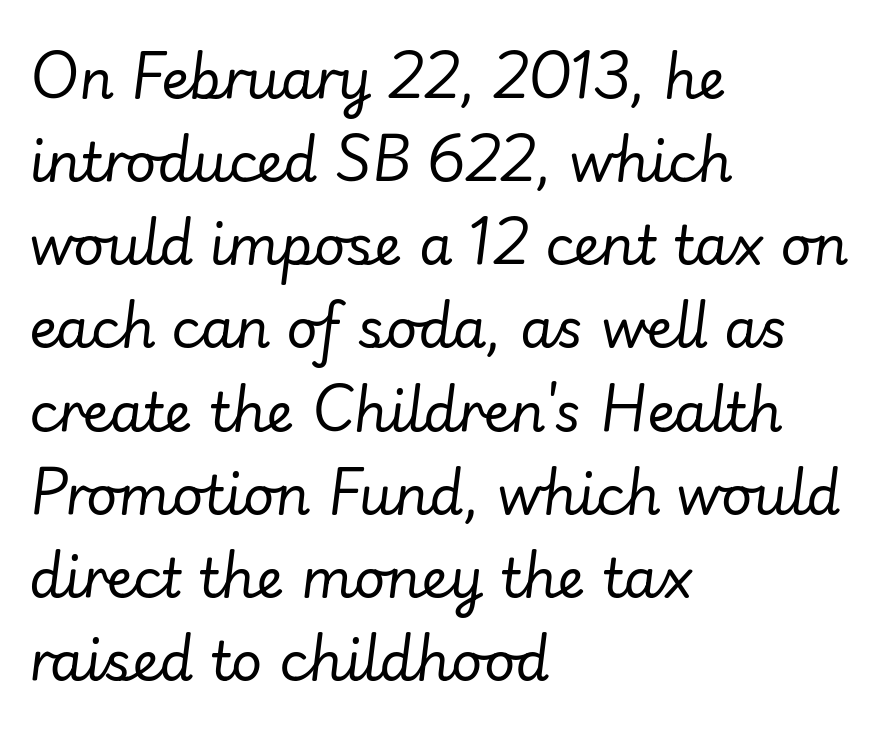
Q: Is the text bold? A: No.
Q: Is the text italic (slanted)? A: Yes, it leans right by about 7 degrees.
Q: Is the text underlined? A: No.
Q: How is the paragraph aligned? A: Left-aligned.
Q: Is the spacing between letters normal or unusually wide? A: Normal.
Q: Is the spacing between lines tight, normal or loose? A: Normal.
Q: Width (condensed, normal, or wide)? A: Normal.
Q: Stroke contrast? A: Low.
Q: x-height? A: Small.
Q: Monospaced? A: No.
